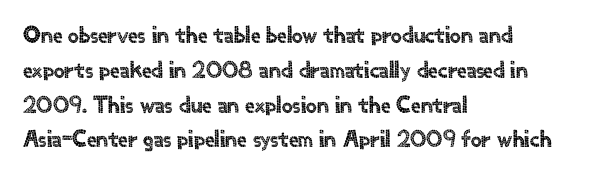
The image shows 24 px text type, upright; set left-aligned, normal line spacing (1.45x), normal letter spacing, not underlined.
